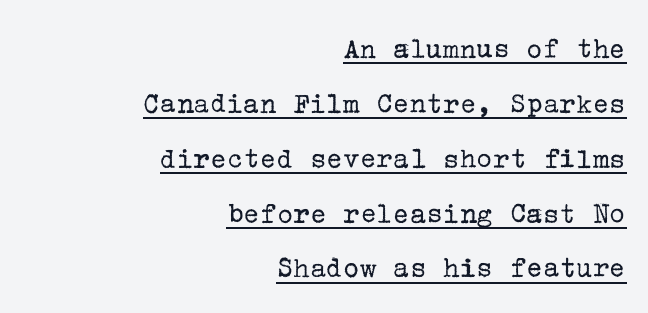
Inter-character spacing is left at the font's built-in metrics. Heaviness? Minimal to ordinary, like unemphasized prose. The axis of the letterforms is exactly vertical. Each line of the rendering has a horizontal stroke beneath the glyphs. The designer went with a serif here, giving each stem small feet.
